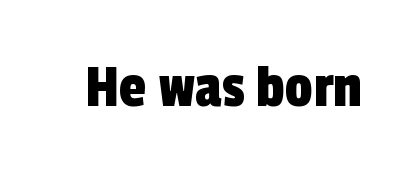
{"serif": "no", "width": "condensed", "x_height": "medium", "monospaced": "no", "underline": "no", "letter_spacing": "normal", "letter_spacing_em": 0.0, "glyph_px": 62}
